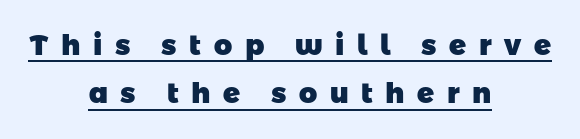
The image shows 28 px heavy sans-serif type; set centered, line spacing 1.72x, unusually wide letter spacing (+0.45 em), underlined; low stroke contrast and a medium x-height.
